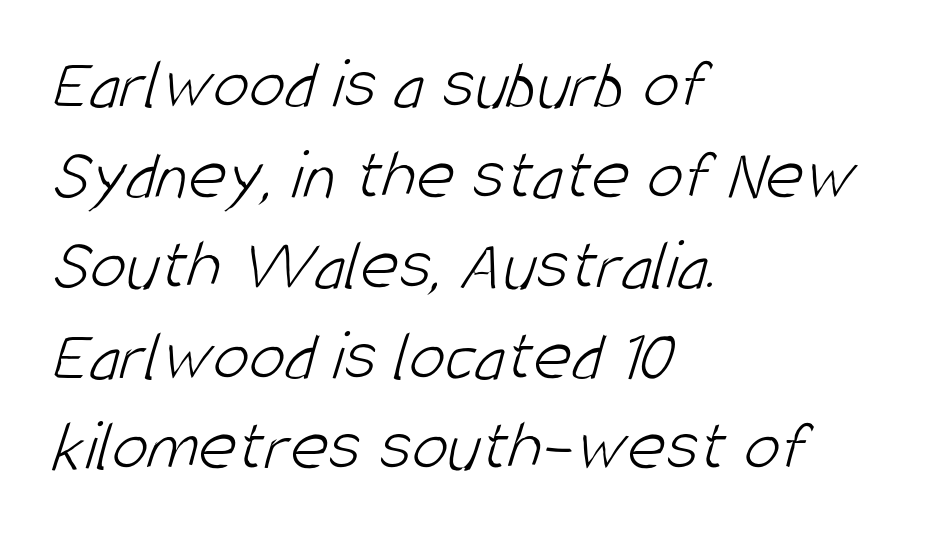
{"serif": "no", "bold": "no", "weight": "light", "width": "condensed", "stroke_contrast": "low", "x_height": "large", "monospaced": "no", "underline": "no", "align": "left", "line_spacing_ratio": 1.24, "letter_spacing": "normal", "letter_spacing_em": 0.0, "glyph_px": 73}
